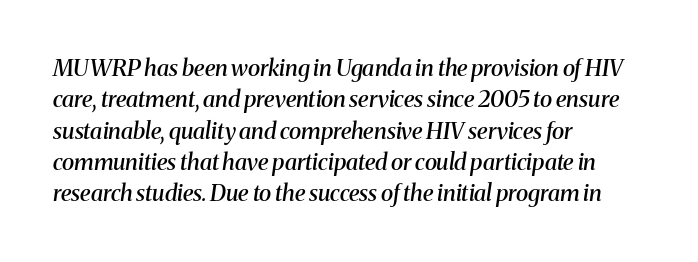
Does the leading feel generous? No, just average. The lines are quadded left. Nothing unusual about the tracking: characters are spaced as the font intends. Has an underline been added? It has not. Quick note: italic. The rendering uses a semibold face; strokes are thickened but not to full bold.
